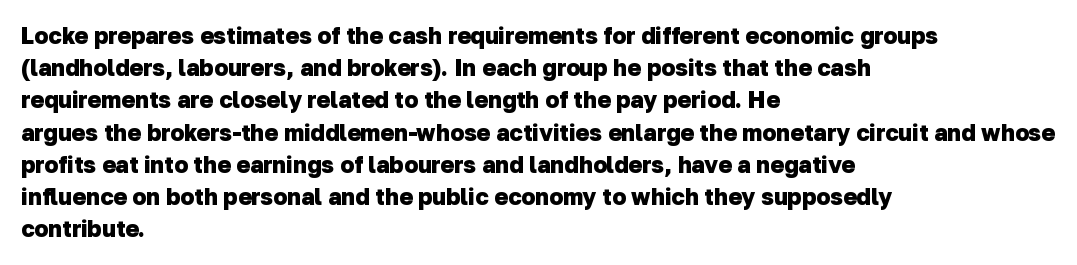
The image shows 23 px bold type; set left-aligned, normal line spacing (1.4x), normal letter spacing, not underlined.
